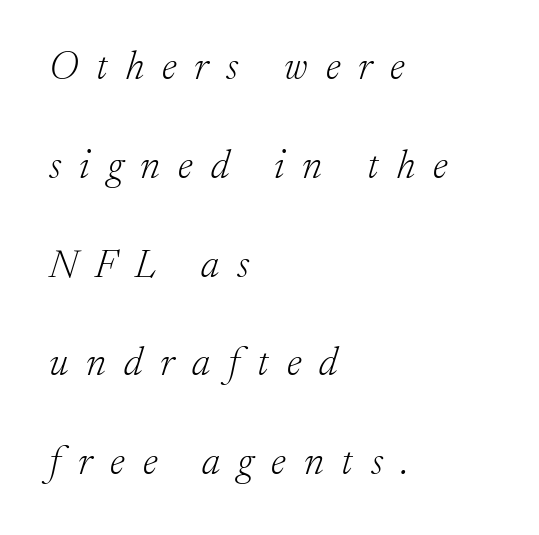
{"serif": "yes", "italic": "yes", "lean": "right", "slant_degrees": 17, "bold": "no", "weight": "light", "width": "normal", "stroke_contrast": "low", "x_height": "medium", "monospaced": "no", "underline": "no", "align": "left", "line_spacing": "loose", "line_spacing_ratio": 2.47, "letter_spacing": "wide", "letter_spacing_em": 0.45, "glyph_px": 40}
